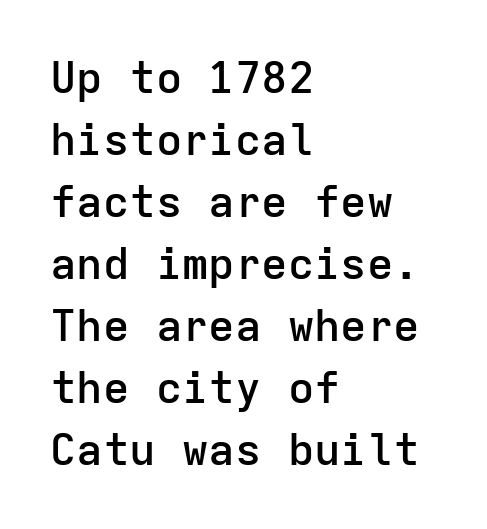
The letters stand upright; this is a roman face. A typesetter would call this leading conventional body-copy spacing. Do the characters align in a grid? Yes, the font is monospaced. How heavy is the stroke? Medium-heavy — a semibold, shy of bold. Look at the tracking — it's just the regular setting, nothing added.
